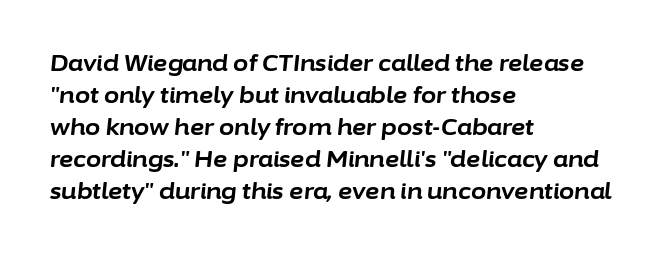
It's the slanting kind of type. Does the leading feel generous? No, just average. Typeset ragged right — the left edge is the straight one. Clear beneath every line of the passage. Heavy, bold letterforms.
